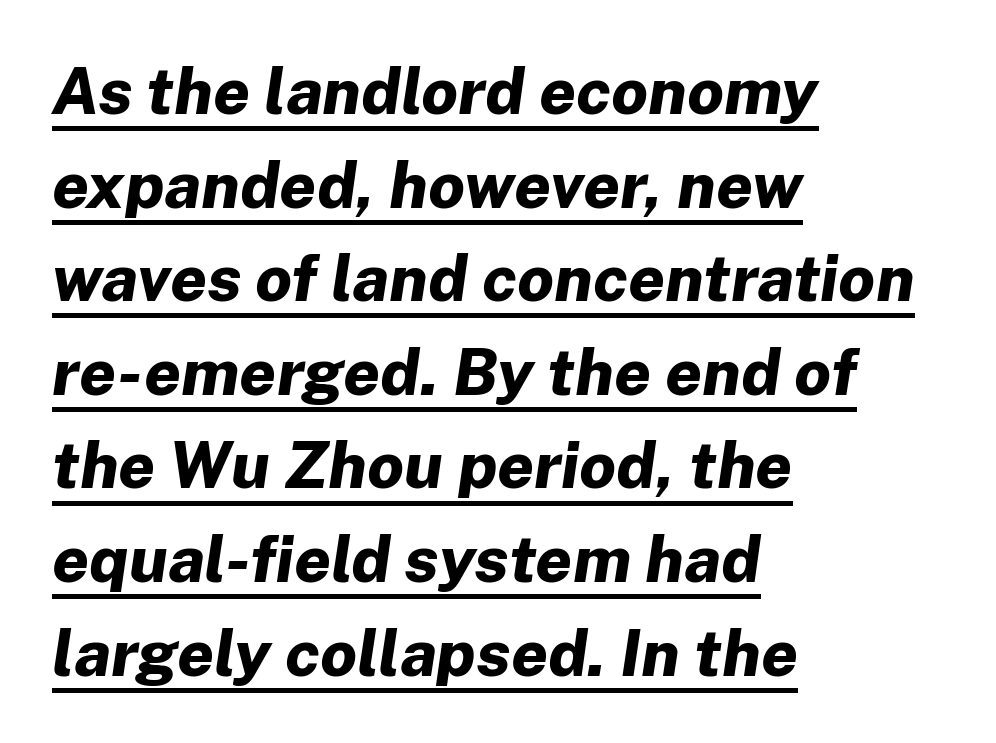
Q: Is the text bold? A: Yes.
Q: Is the text italic (slanted)? A: Yes, it leans right by about 8 degrees.
Q: Is the text underlined? A: Yes.
Q: How is the paragraph aligned? A: Left-aligned.
Q: Is the spacing between letters normal or unusually wide? A: Normal.
Q: Is the spacing between lines tight, normal or loose? A: Normal.
Q: Width (condensed, normal, or wide)? A: Normal.
Q: Stroke contrast? A: Low.
Q: x-height? A: Medium.
Q: Monospaced? A: No.
